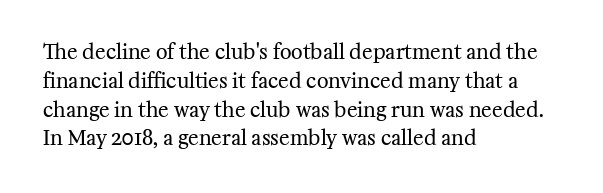
The image shows 20 px text type, upright; set left-aligned, normal line spacing (1.44x), normal letter spacing, not underlined.
